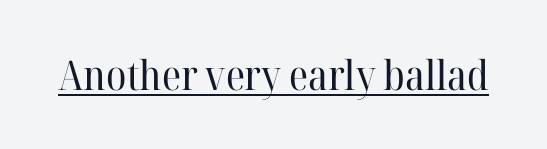
Q: Is the text bold? A: No.
Q: Is the text italic (slanted)? A: No, it is upright.
Q: Is the typeface a serif or a sans-serif typeface? A: Serif.
Q: Is the text underlined? A: Yes.
Q: Is the spacing between letters normal or unusually wide? A: Normal.
Q: Width (condensed, normal, or wide)? A: Normal.
Q: Stroke contrast? A: High.
Q: x-height? A: Medium.
Q: Monospaced? A: No.
